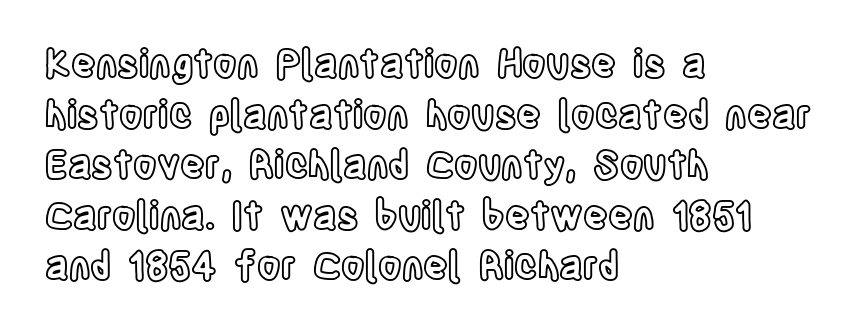
Q: Is the text italic (slanted)? A: No, it is upright.
Q: Is the text underlined? A: No.
Q: How is the paragraph aligned? A: Left-aligned.
Q: Is the spacing between letters normal or unusually wide? A: Normal.
Q: Is the spacing between lines tight, normal or loose? A: Normal.
Q: Width (condensed, normal, or wide)? A: Condensed.
Q: x-height? A: Large.
Q: Monospaced? A: No.
